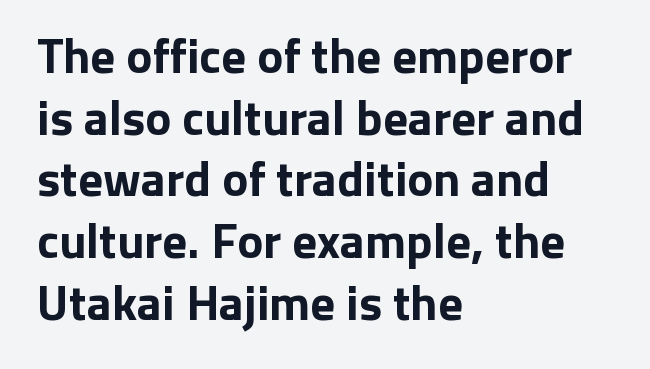
{"serif": "no", "italic": "no", "bold": "yes", "weight": "bold", "width": "normal", "stroke_contrast": "low", "x_height": "medium", "monospaced": "no", "underline": "no", "align": "left", "line_spacing": "normal", "line_spacing_ratio": 1.26, "letter_spacing": "normal", "letter_spacing_em": 0.0, "glyph_px": 49}
